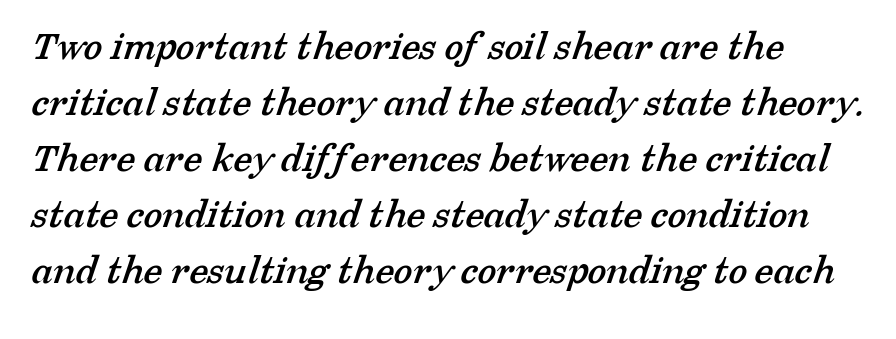
{"serif": "yes", "width": "normal", "stroke_contrast": "low", "x_height": "medium", "monospaced": "no", "underline": "no", "align": "left", "line_spacing": "normal", "line_spacing_ratio": 1.3, "letter_spacing": "normal", "letter_spacing_em": 0.0, "glyph_px": 43}
